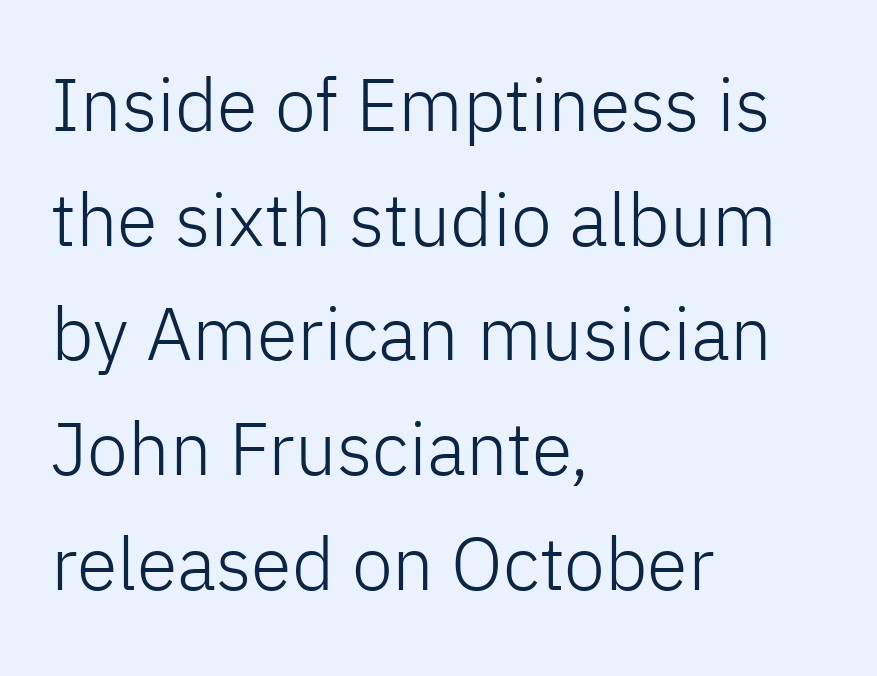
What's the leading like? Ordinary, nothing unusual. Varying glyph widths throughout — classic text-font behaviour. Typographically, this falls in the sans-serif category. Characters follow at the spacing the type designer built in. The lines in this sample share a left origin and differ only in where they stop. Descenders are the only things crossing below the line.
